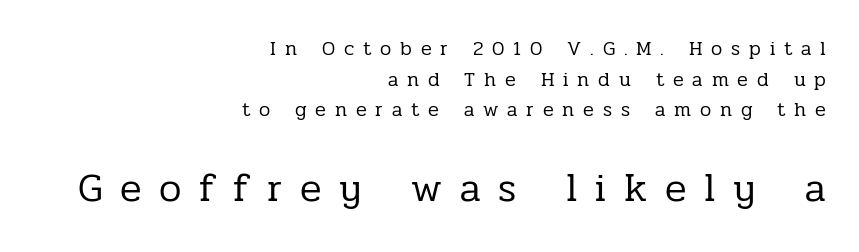
A student would notice the bottom passage is typeset larger than what precedes it. Tracking value appears strongly positive — letters spread wide. The passage shown is typeset with a serif family. Each new line begins a customary step beneath the previous one.
